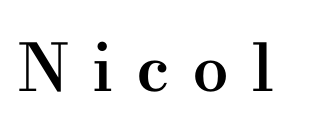
Q: Is the text bold? A: Semi-bold.
Q: Is the text italic (slanted)? A: No, it is upright.
Q: Is the typeface a serif or a sans-serif typeface? A: Serif.
Q: Is the text underlined? A: No.
Q: Is the spacing between letters normal or unusually wide? A: Unusually wide.
Q: Width (condensed, normal, or wide)? A: Wide.
Q: Stroke contrast? A: Medium.
Q: x-height? A: Small.
Q: Monospaced? A: No.
